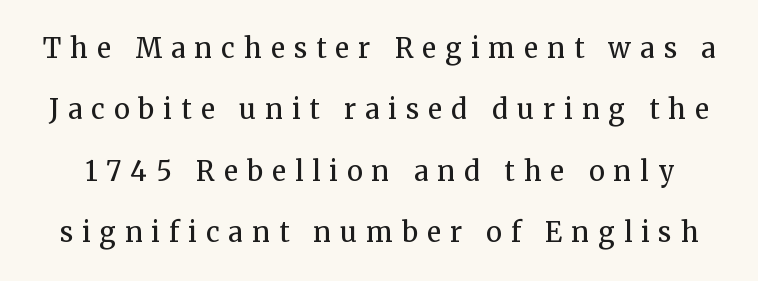
Each row of text sits above clean, open space. Reading down the column, the eye jumps a long way to each next line. Italic? Not at all — the glyphs are vertical. The weight tops out at a normal text grade. The horizontal fit of the characters is loose and conspicuously gappy.
